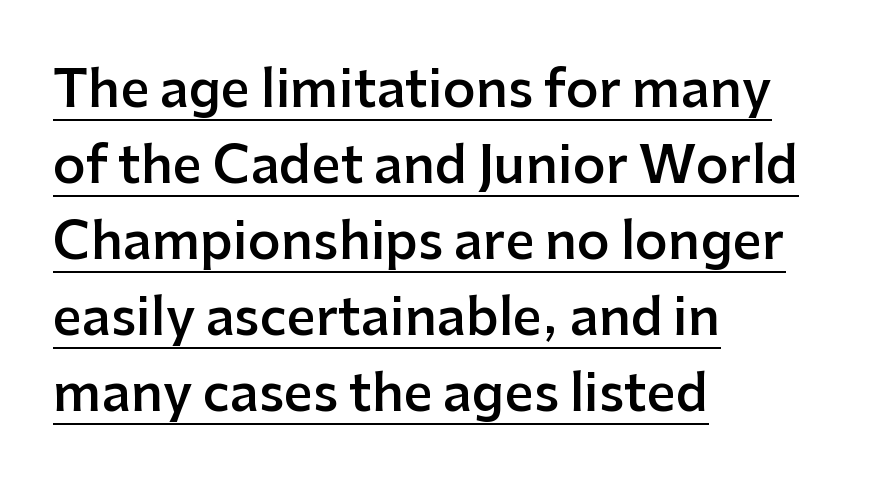
Strokes here are thickened, but only to semibold level. There is no visible air inserted between adjacent glyphs. Regarding serifs, this sample does without them. Does the copy run flush right? No — it runs flush left. Proportional: the letters do not fall into vertical columns. The rendering uses a moderate line-height, typical for paragraphs.
